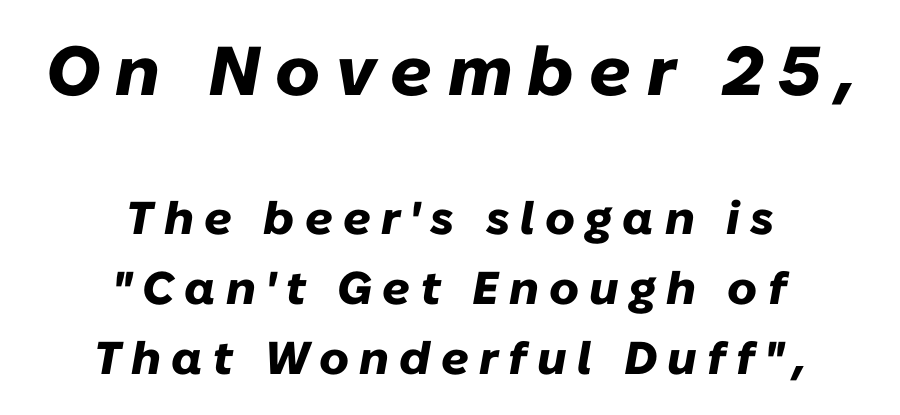
The image shows 69 px heavy type, italic (leaning right); set centered, normal line spacing (1.52x), unusually wide letter spacing (+0.22 em), not underlined; the first (top) block is 1.5x larger; low stroke contrast and a medium x-height.
